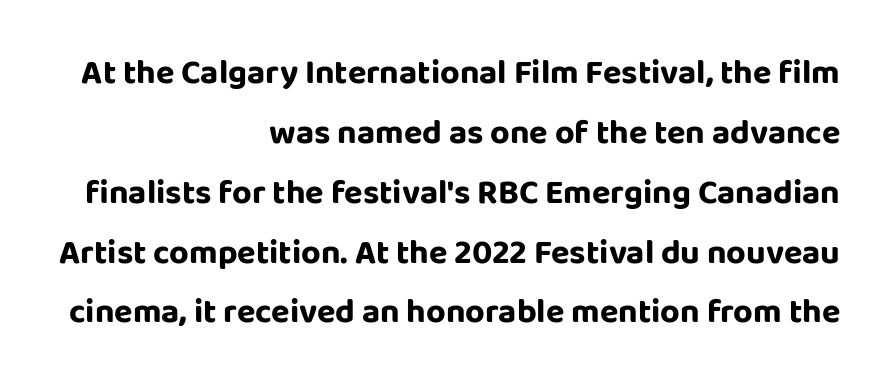
Italic: no, the glyphs are upright roman. The letters advance in unequal steps, a hallmark of proportional type. The gap between lines stays unmarked. Which margin do the lines hug? The right one — the left edge is uneven.
